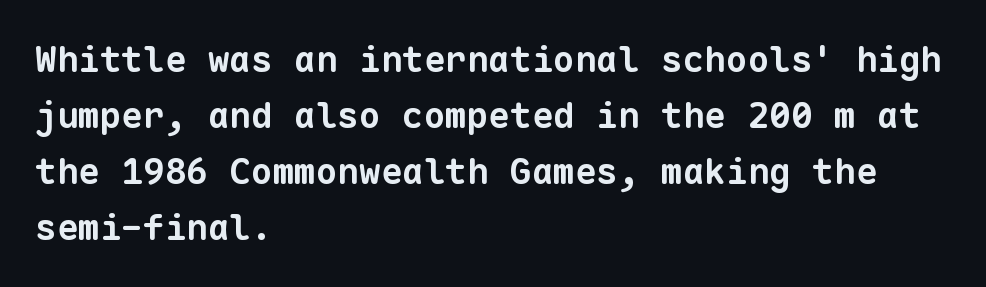
Q: Is the text bold? A: Yes.
Q: Is the typeface a serif or a sans-serif typeface? A: Sans-serif.
Q: Is the text underlined? A: No.
Q: How is the paragraph aligned? A: Left-aligned.
Q: Is the spacing between letters normal or unusually wide? A: Normal.
Q: Is the spacing between lines tight, normal or loose? A: Normal.
Q: Width (condensed, normal, or wide)? A: Normal.
Q: Stroke contrast? A: Low.
Q: x-height? A: Medium.
Q: Monospaced? A: Yes.
